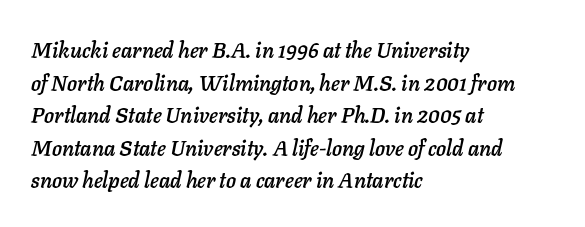
The image shows 21 px text type, italic (leaning right); set left-aligned, normal line spacing (1.55x), normal letter spacing, not underlined.
